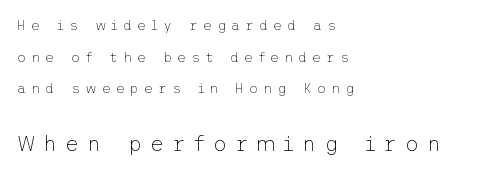
The letters stand upright; this is a roman face. Underline: absent. The setting favours the left margin, as ordinary paragraphs usually do. Letters have the restrained weight of plain body copy at most. Regarding leading, the lines here are spaced well apart. Here the second block reads like a headline and the first like body copy.
